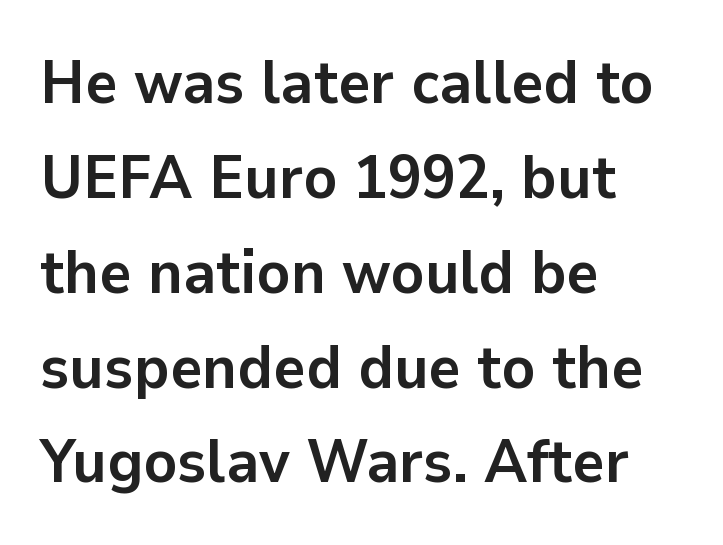
The image shows 62 px semibold sans-serif type, upright; set left-aligned, normal line spacing (1.53x), normal letter spacing, not underlined; low stroke contrast and a medium x-height.
